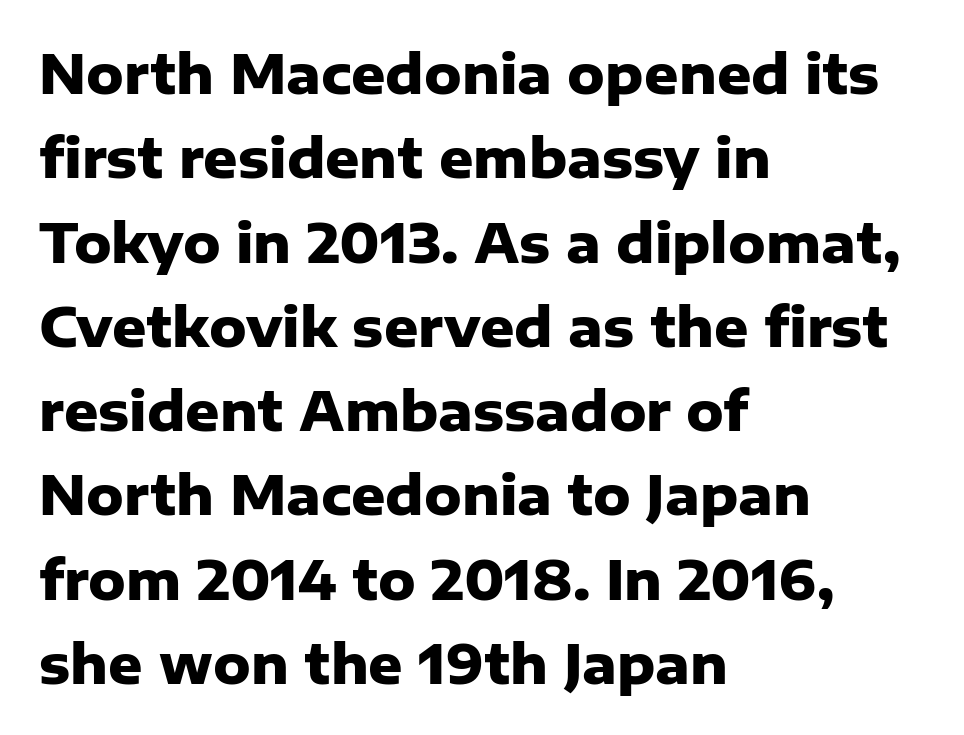
This rendering features lettering with no underline. When letters stand straight like this, we call the style roman or upright. The passage is arranged the way most books set body copy — flush left. Normally led — the rows are evenly, conventionally spaced. Tracking here is standard; glyphs follow each other at the usual distance.
